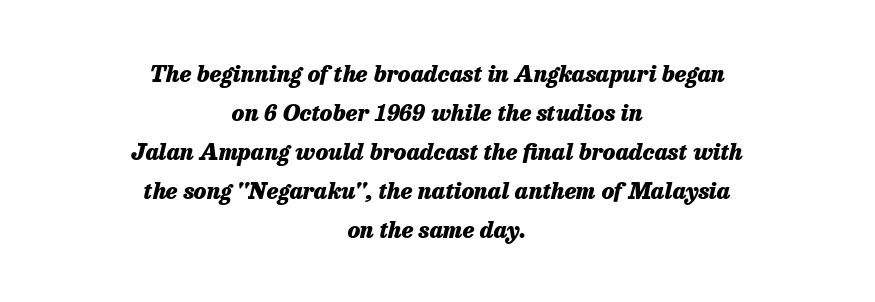
Q: Is the text bold? A: Yes.
Q: Is the text italic (slanted)? A: Yes, it leans right by about 13 degrees.
Q: Is the text underlined? A: No.
Q: How is the paragraph aligned? A: Centered.
Q: Is the spacing between letters normal or unusually wide? A: Normal.
Q: Is the spacing between lines tight, normal or loose? A: Normal.
